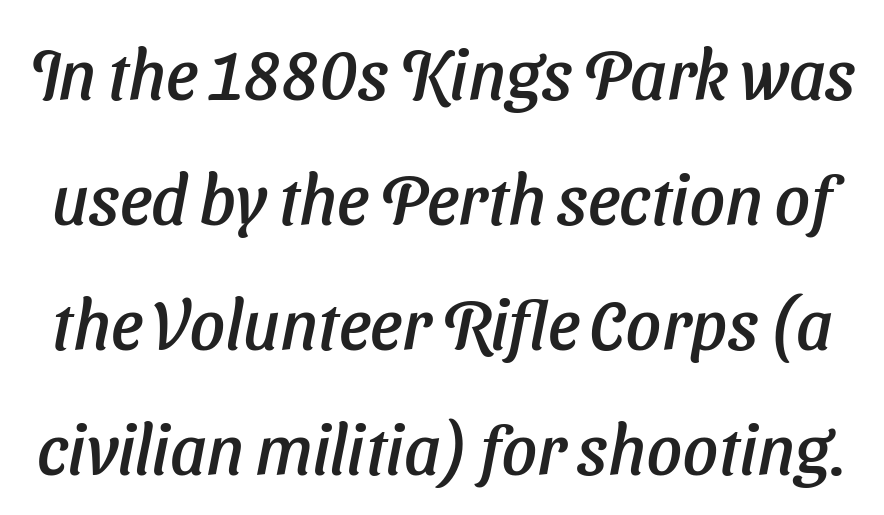
Q: Is the text italic (slanted)? A: Yes, it leans right by about 11 degrees.
Q: Is the text underlined? A: No.
Q: Is the spacing between letters normal or unusually wide? A: Normal.
Q: Width (condensed, normal, or wide)? A: Normal.
Q: Stroke contrast? A: Low.
Q: x-height? A: Medium.
Q: Monospaced? A: No.
